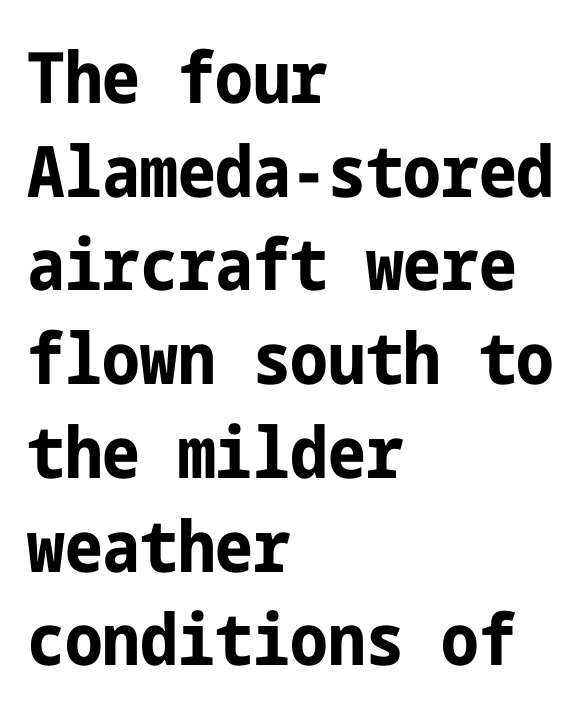
Q: Is the text bold? A: Yes.
Q: Is the text italic (slanted)? A: No, it is upright.
Q: Is the typeface a serif or a sans-serif typeface? A: Sans-serif.
Q: Is the text underlined? A: No.
Q: How is the paragraph aligned? A: Left-aligned.
Q: Is the spacing between letters normal or unusually wide? A: Normal.
Q: Is the spacing between lines tight, normal or loose? A: Normal.
Q: Width (condensed, normal, or wide)? A: Condensed.
Q: Stroke contrast? A: Low.
Q: x-height? A: Medium.
